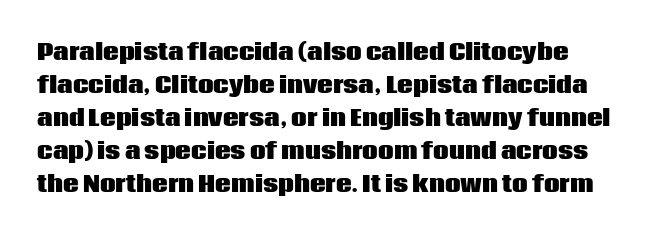
Q: Is the text bold? A: Yes.
Q: Is the text italic (slanted)? A: No, it is upright.
Q: Is the text underlined? A: No.
Q: Is the spacing between letters normal or unusually wide? A: Normal.
Q: Is the spacing between lines tight, normal or loose? A: Normal.
